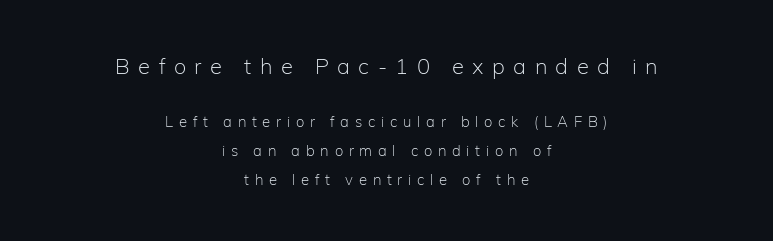
Underline: absent. You can tell it's not italic because the verticals are truly vertical. Here the first block reads like a headline and the second like body copy. Leading: increased.
